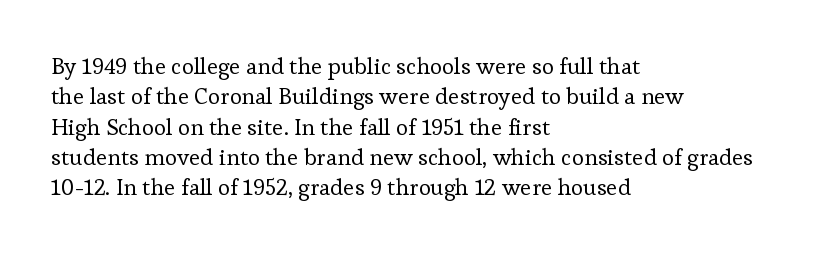
Q: Is the text bold? A: No.
Q: Is the text italic (slanted)? A: No, it is upright.
Q: Is the text underlined? A: No.
Q: How is the paragraph aligned? A: Left-aligned.
Q: Is the spacing between letters normal or unusually wide? A: Normal.
Q: Is the spacing between lines tight, normal or loose? A: Normal.
